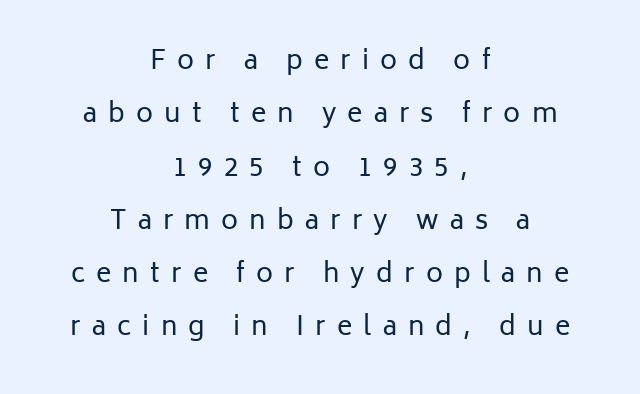
{"italic": "no", "bold": "no", "underline": "no", "align": "center", "line_spacing": "loose", "line_spacing_ratio": 2.05, "letter_spacing": "wide", "letter_spacing_em": 0.43, "glyph_px": 26}
